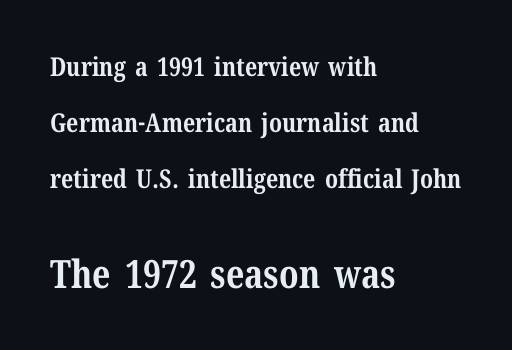
{"serif": "yes", "italic": "no", "bold": "yes", "weight": "bold", "width": "normal", "stroke_contrast": "medium", "x_height": "medium", "monospaced": "no", "underline": "no", "align": "left", "line_spacing": "loose", "line_spacing_ratio": 2.15, "letter_spacing": "normal", "letter_spacing_em": 0.0, "larger_block": "second", "size_ratio": 1.5, "glyph_px": 39}
